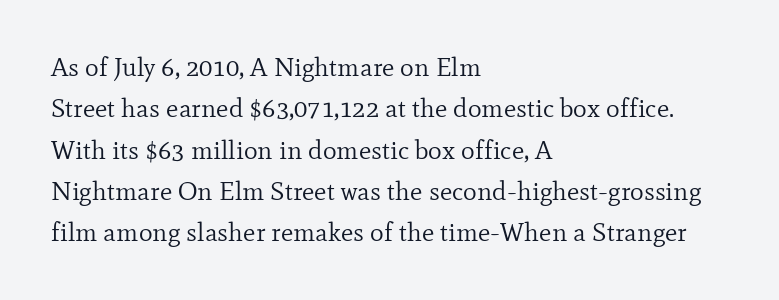
Q: Is the text bold? A: No.
Q: Is the text italic (slanted)? A: No, it is upright.
Q: Is the text underlined? A: No.
Q: How is the paragraph aligned? A: Left-aligned.
Q: Is the spacing between letters normal or unusually wide? A: Normal.
Q: Is the spacing between lines tight, normal or loose? A: Normal.
